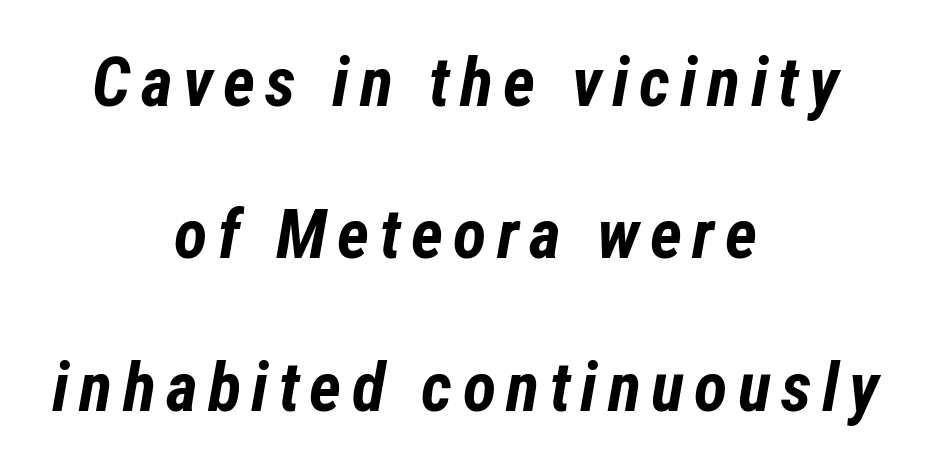
Does the lettering tilt? It does — this is italic. The passage shown is typed in a proportional face where columns would drift. The specimen omits any rule beneath the text block's lines. Airy leading. The characters look thick and weighty, a clear bold. Layout note: lines centered.
